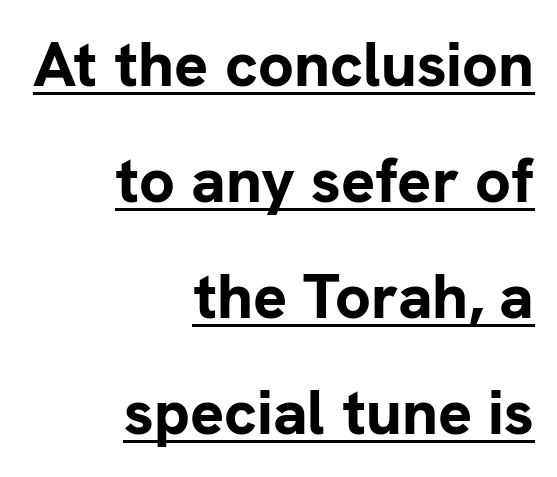
The image shows 63 px bold sans-serif type, upright; set right-aligned, line spacing 1.84x, normal letter spacing, underlined; low stroke contrast and a medium x-height.
